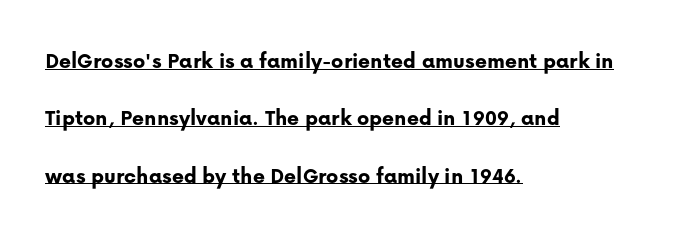
The image shows 23 px bold type, upright; set left-aligned, loose line spacing (2.49x), normal letter spacing, underlined.
